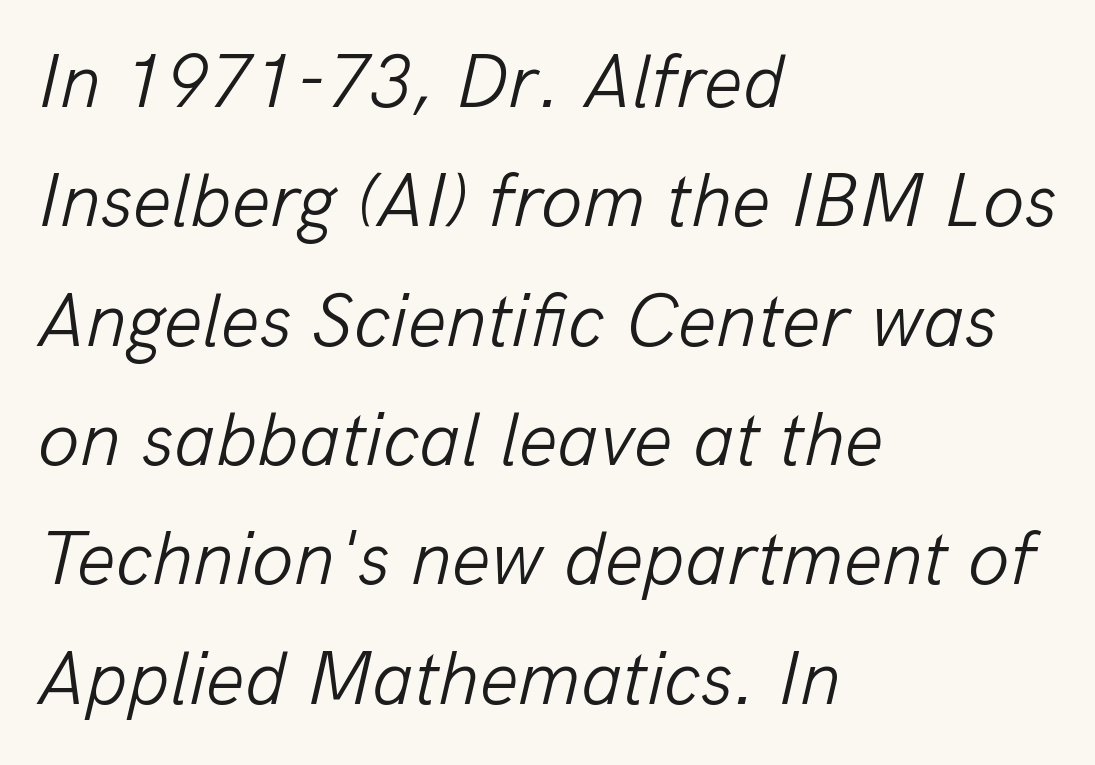
One glance says typical: line gaps are just what's usual. Unmarked baselines from the first word to the last. Italic? Definitely — the glyphs are oblique. Here the designer chose a conventional face with non-uniform glyph widths.
